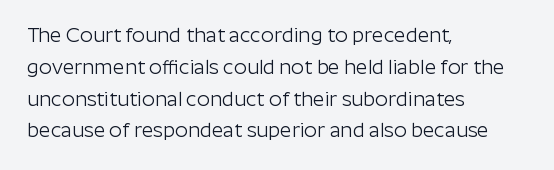
Q: Is the text bold? A: No.
Q: Is the text italic (slanted)? A: No, it is upright.
Q: Is the text underlined? A: No.
Q: How is the paragraph aligned? A: Left-aligned.
Q: Is the spacing between letters normal or unusually wide? A: Normal.
Q: Is the spacing between lines tight, normal or loose? A: Normal.
